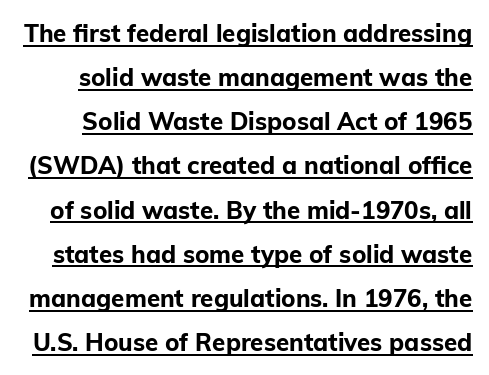
{"italic": "no", "bold": "yes", "underline": "yes", "line_spacing_ratio": 1.84, "letter_spacing": "normal", "letter_spacing_em": 0.0, "glyph_px": 24}
